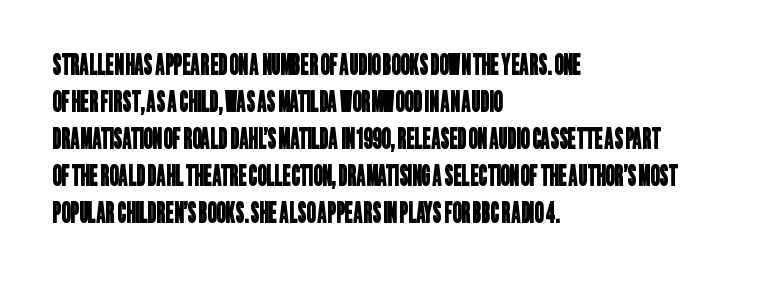
Q: Is the typeface a serif or a sans-serif typeface? A: Sans-serif.
Q: Is the text underlined? A: No.
Q: How is the paragraph aligned? A: Left-aligned.
Q: Is the spacing between letters normal or unusually wide? A: Normal.
Q: Is the spacing between lines tight, normal or loose? A: Normal.
Q: Width (condensed, normal, or wide)? A: Condensed.
Q: Stroke contrast? A: Low.
Q: x-height? A: Large.
Q: Monospaced? A: No.
